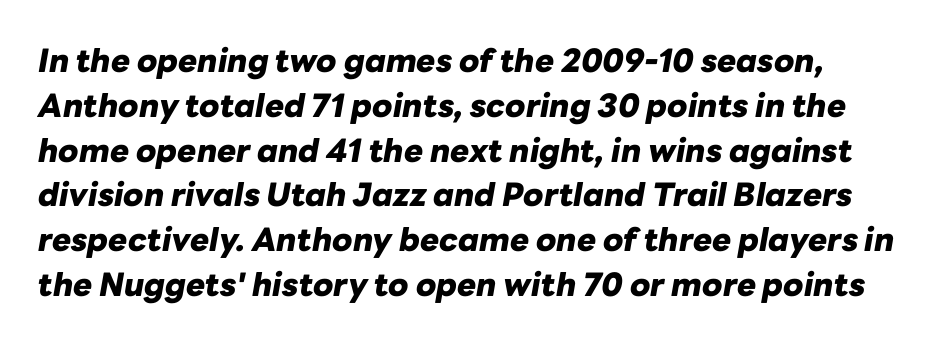
Line starts are locked; line ends wander. Lines of text with bare space underneath. Observe the ordinary spacing: letters are neighbours, not strangers. Normally led — the rows are evenly, conventionally spaced.
